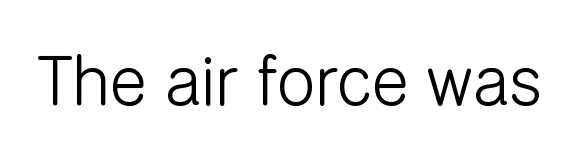
{"serif": "no", "italic": "no", "bold": "no", "weight": "light", "width": "normal", "stroke_contrast": "low", "x_height": "medium", "monospaced": "no", "underline": "no", "letter_spacing": "normal", "letter_spacing_em": 0.0, "glyph_px": 69}
